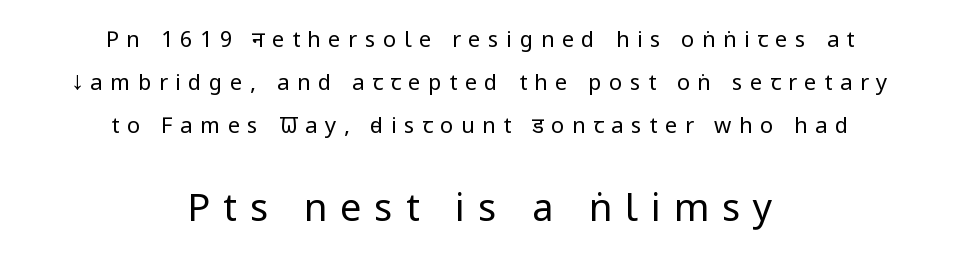
Rendered with straight, roman letterforms. No word sits above an underline. Block two is the big one; block one sits smaller above it. Quick note: interline space is abundant.
